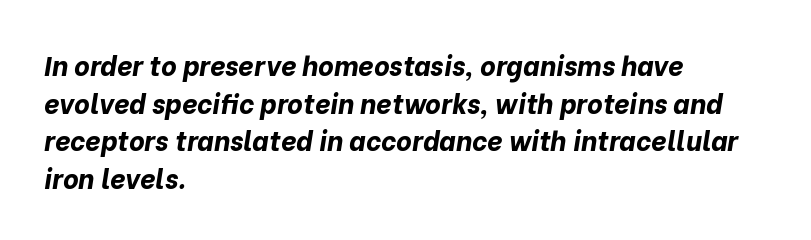
Rendered with sloped, italic letterforms. On the weight axis this lands at bold, roughly 700. The rag falls on the right side of this text block. Students, observe: this is what conventionally led text looks like. How are the letters spaced? Ordinarily, with no added tracking. The passage shown is not underscored anywhere.
